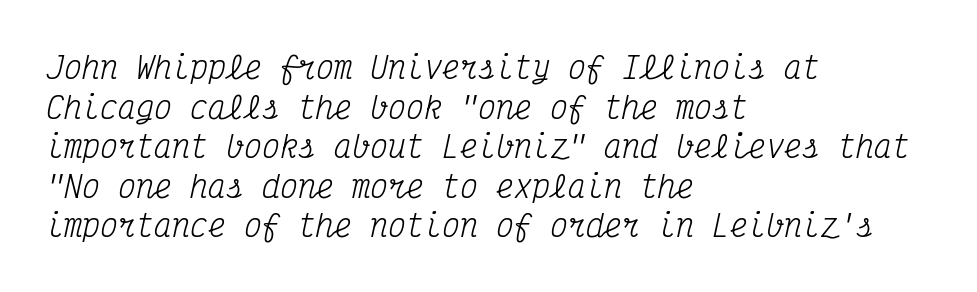
The image shows 30 px regular-weight, condensed serif type, italic (leaning right), monospaced; set left-aligned, normal line spacing (1.32x), normal letter spacing, not underlined; medium stroke contrast and a medium x-height.
